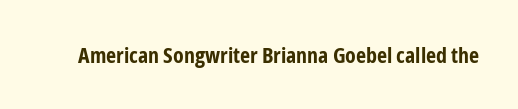
Q: Is the text bold? A: Yes.
Q: Is the text italic (slanted)? A: No, it is upright.
Q: Is the text underlined? A: No.
Q: Is the spacing between letters normal or unusually wide? A: Normal.
